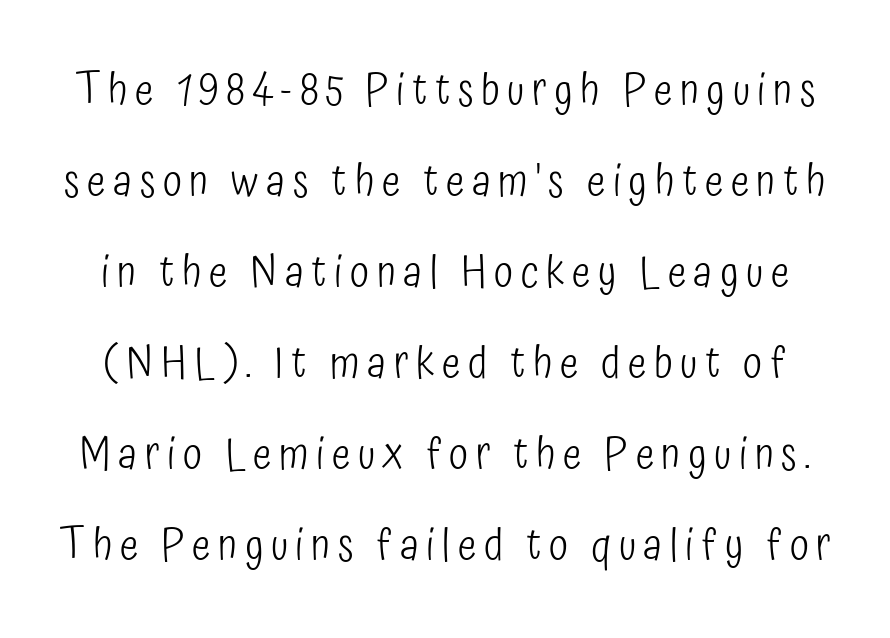
The image shows 44 px light, condensed sans-serif type, upright; set loose line spacing (2.07x), not underlined; low stroke contrast and a medium x-height.
